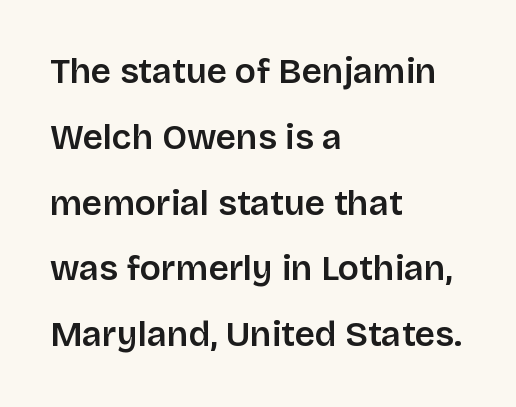
Q: Is the text bold? A: Semi-bold.
Q: Is the text italic (slanted)? A: No, it is upright.
Q: Is the typeface a serif or a sans-serif typeface? A: Sans-serif.
Q: Is the text underlined? A: No.
Q: How is the paragraph aligned? A: Left-aligned.
Q: Is the spacing between letters normal or unusually wide? A: Normal.
Q: Width (condensed, normal, or wide)? A: Normal.
Q: Stroke contrast? A: Low.
Q: x-height? A: Large.
Q: Monospaced? A: No.
